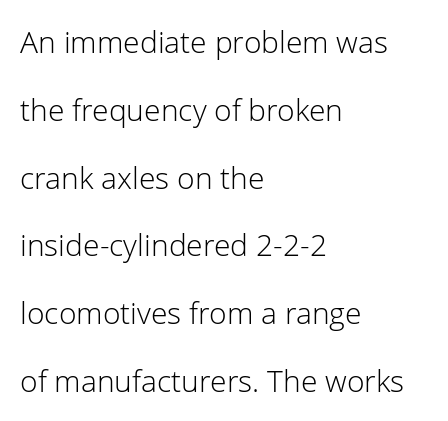
{"serif": "no", "italic": "no", "bold": "no", "weight": "light", "width": "normal", "stroke_contrast": "low", "x_height": "medium", "monospaced": "no", "underline": "no", "align": "left", "line_spacing": "loose", "line_spacing_ratio": 2.26, "letter_spacing": "normal", "letter_spacing_em": 0.0, "glyph_px": 30}
